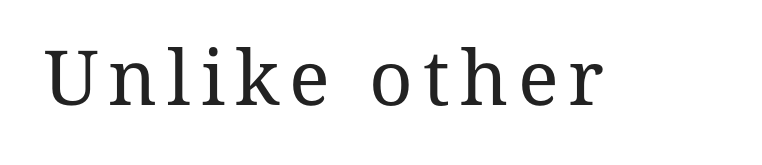
The image shows 76 px regular-weight serif type, upright; set not underlined; medium stroke contrast and a medium x-height.
